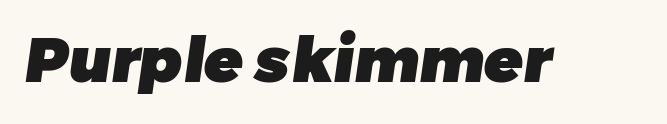
{"serif": "no", "bold": "yes", "weight": "heavy", "width": "normal", "stroke_contrast": "low", "x_height": "medium", "monospaced": "no", "underline": "no", "letter_spacing": "normal", "letter_spacing_em": 0.0, "glyph_px": 63}
